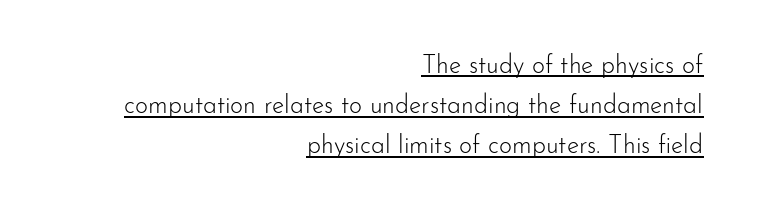
The image shows 25 px text type, upright; set right-aligned, normal line spacing (1.61x), normal letter spacing, underlined.
